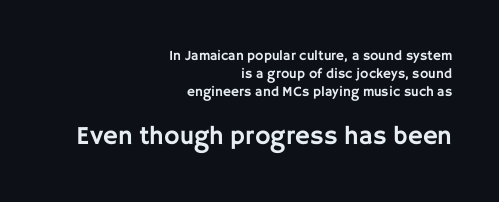
{"italic": "no", "underline": "no", "align": "right", "line_spacing": "normal", "line_spacing_ratio": 1.27, "letter_spacing": "normal", "letter_spacing_em": 0.0, "larger_block": "second", "size_ratio": 1.86, "glyph_px": 26}
